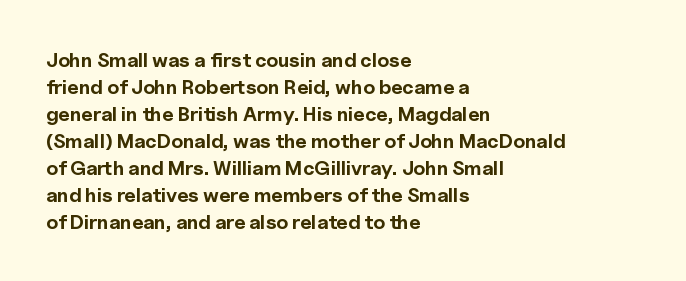
The font's upright variant was chosen for this text. Notice how the passage keeps a crisp vertical edge on the left only. Honestly, the row spacing looks completely unremarkable. Bare-footed words on every line.
